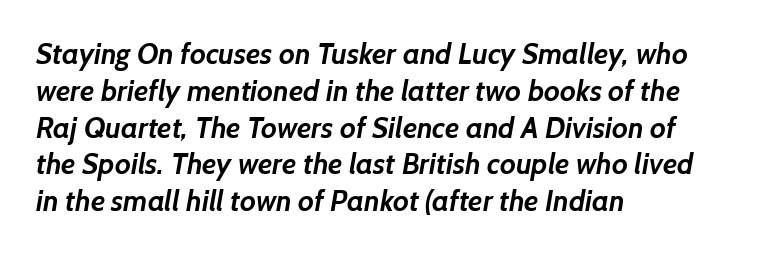
{"serif": "no", "bold": "yes", "weight": "semibold", "width": "normal", "stroke_contrast": "low", "x_height": "medium", "monospaced": "no", "underline": "no", "align": "left", "line_spacing": "normal", "line_spacing_ratio": 1.27, "letter_spacing": "normal", "letter_spacing_em": 0.0, "glyph_px": 29}
